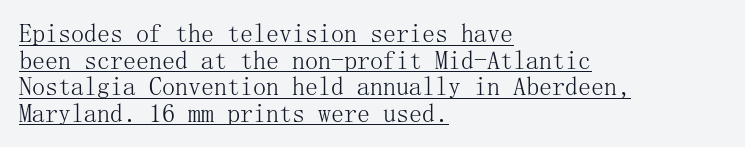
The image shows 26 px text type, upright; set left-aligned, tight line spacing (1.02x), normal letter spacing, underlined.
